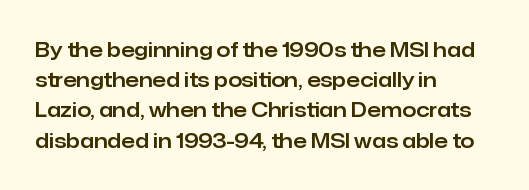
The image shows 20 px text type, upright; set left-aligned, normal line spacing (1.51x), normal letter spacing, not underlined.
